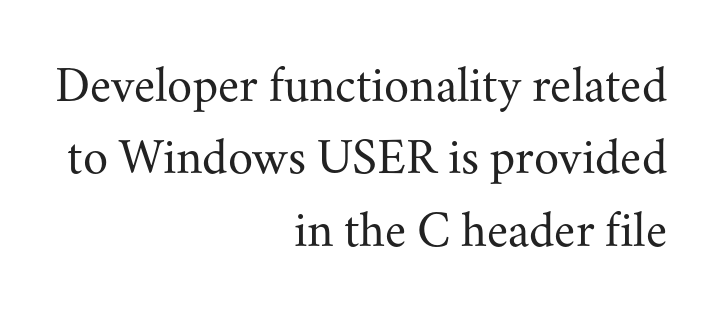
The image shows 51 px regular-weight serif type, upright; set right-aligned, normal line spacing (1.42x), normal letter spacing, not underlined; medium stroke contrast and a small x-height.
